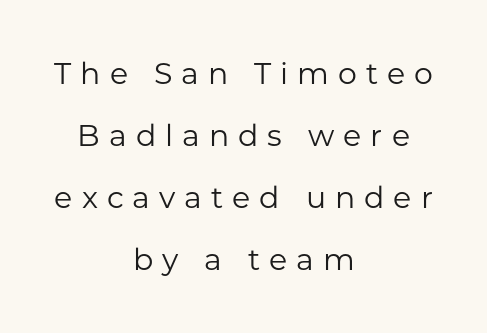
The text block is weighted toward neither margin, spreading evenly from the middle. Weight class: somewhere from thin through regular. Every stem runs plumb, perpendicular to the baseline. The rendering uses natural spacing where letterforms have individual widths.
